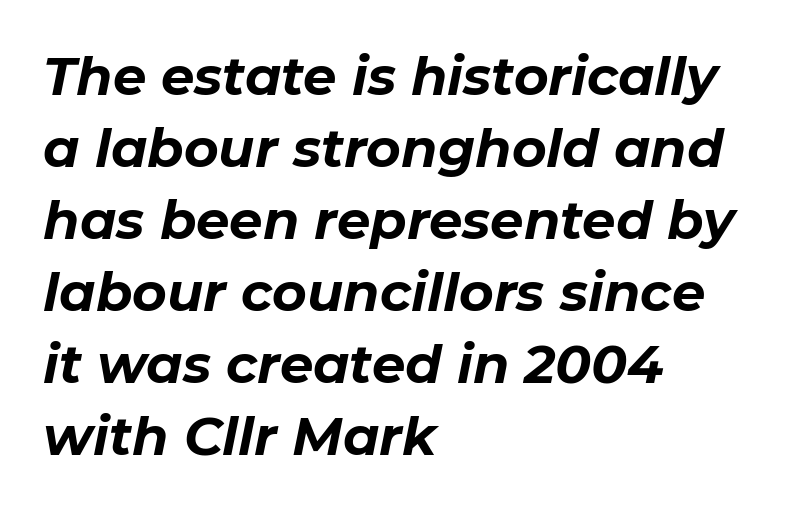
{"italic": "yes", "lean": "right", "slant_degrees": 11, "bold": "yes", "weight": "bold", "width": "normal", "stroke_contrast": "low", "x_height": "medium", "monospaced": "no", "underline": "no", "align": "left", "line_spacing": "normal", "line_spacing_ratio": 1.36, "letter_spacing": "normal", "letter_spacing_em": 0.0, "glyph_px": 53}
